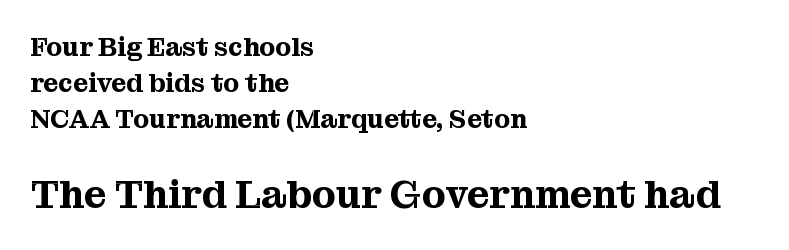
The image shows 39 px serif type, upright; set left-aligned, normal line spacing (1.38x), normal letter spacing, not underlined; the second (bottom) block is 1.5x larger; medium stroke contrast and a medium x-height.
